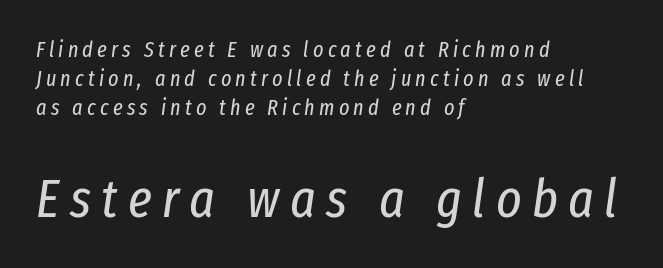
The image shows 54 px regular-weight, condensed type, italic (leaning right); set left-aligned, normal line spacing (1.31x), not underlined; the second (bottom) block is 2.45x larger; low stroke contrast and a medium x-height.
